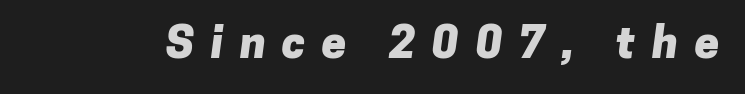
Q: Is the text bold? A: Yes.
Q: Is the typeface a serif or a sans-serif typeface? A: Sans-serif.
Q: Is the text underlined? A: No.
Q: Is the spacing between letters normal or unusually wide? A: Unusually wide.
Q: Width (condensed, normal, or wide)? A: Normal.
Q: Stroke contrast? A: Low.
Q: x-height? A: Medium.
Q: Monospaced? A: No.
